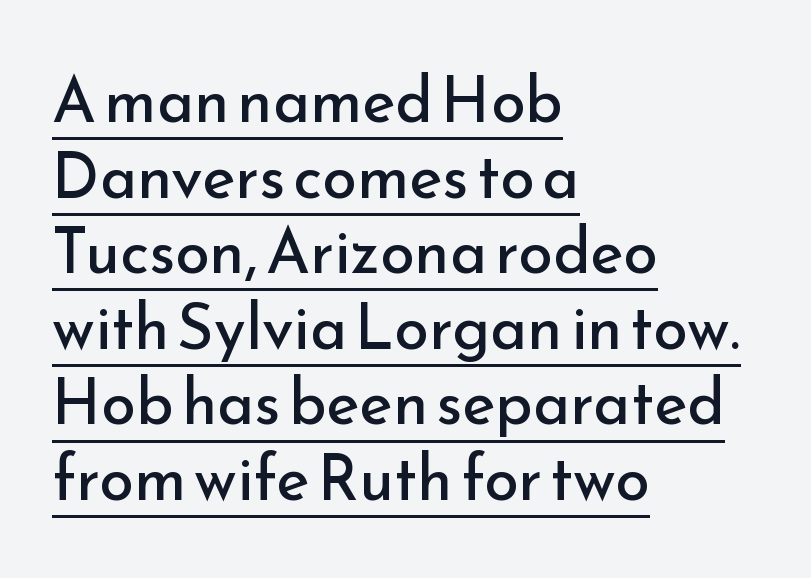
The image shows 63 px regular-weight sans-serif type, upright; set left-aligned, line spacing 1.2x, normal letter spacing, underlined; low stroke contrast and a small x-height.
